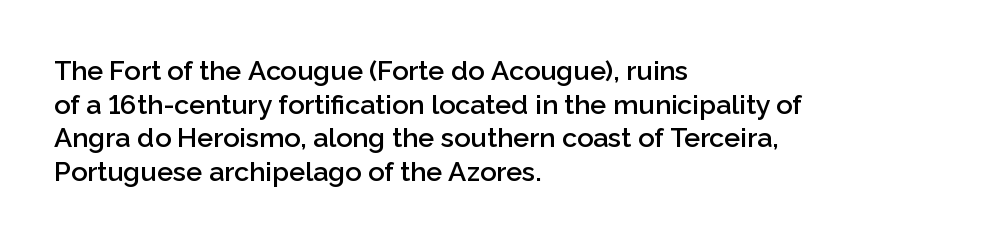
Q: Is the text bold? A: Semi-bold.
Q: Is the text italic (slanted)? A: No, it is upright.
Q: Is the text underlined? A: No.
Q: How is the paragraph aligned? A: Left-aligned.
Q: Is the spacing between letters normal or unusually wide? A: Normal.
Q: Is the spacing between lines tight, normal or loose? A: Normal.
